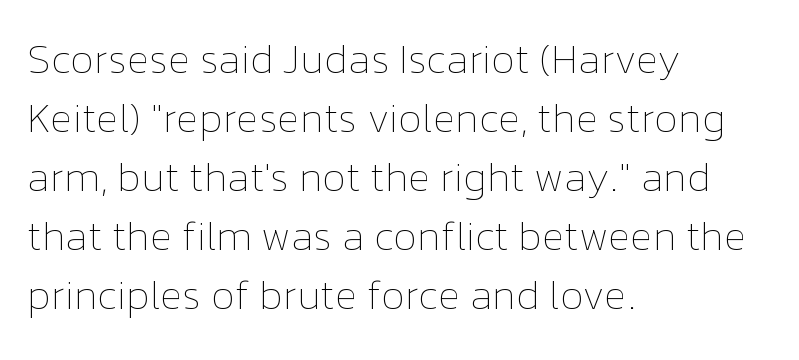
{"italic": "no", "bold": "no", "weight": "thin", "width": "normal", "stroke_contrast": "low", "x_height": "medium", "monospaced": "no", "underline": "no", "align": "left", "line_spacing": "normal", "line_spacing_ratio": 1.44, "letter_spacing": "normal", "letter_spacing_em": 0.0, "glyph_px": 41}
